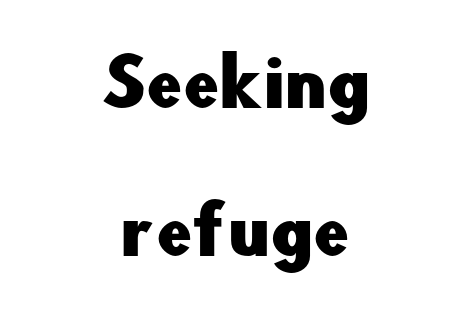
The type is set solid horizontally, with unmodified tracking. Does the leading feel generous? Absolutely, it's lavish. You could not count columns in this text — the font is proportionally spaced. Every character sits straight up, as roman type does.
